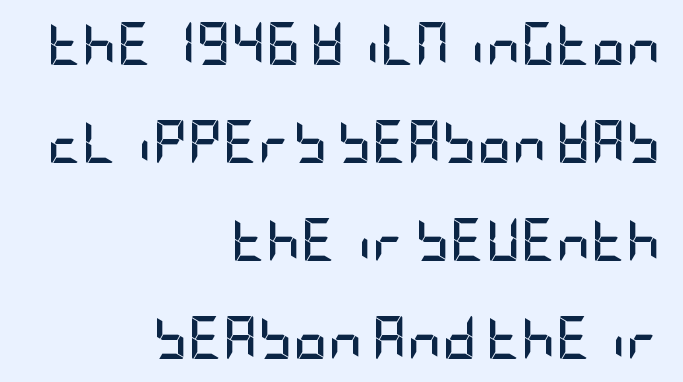
The image shows 43 px semibold, condensed sans-serif type, upright; set right-aligned, loose line spacing (2.28x), normal letter spacing, not underlined; low stroke contrast and a large x-height.
